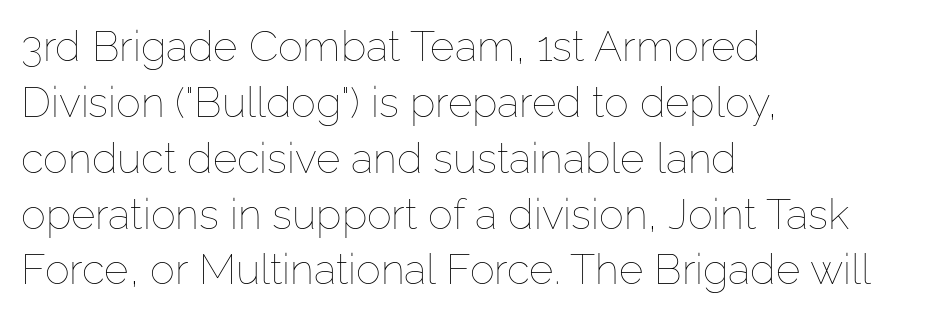
Q: Is the text bold? A: No.
Q: Is the text italic (slanted)? A: No, it is upright.
Q: Is the text underlined? A: No.
Q: How is the paragraph aligned? A: Left-aligned.
Q: Is the spacing between letters normal or unusually wide? A: Normal.
Q: Is the spacing between lines tight, normal or loose? A: Normal.
Q: Width (condensed, normal, or wide)? A: Normal.
Q: Stroke contrast? A: Low.
Q: x-height? A: Medium.
Q: Monospaced? A: No.
